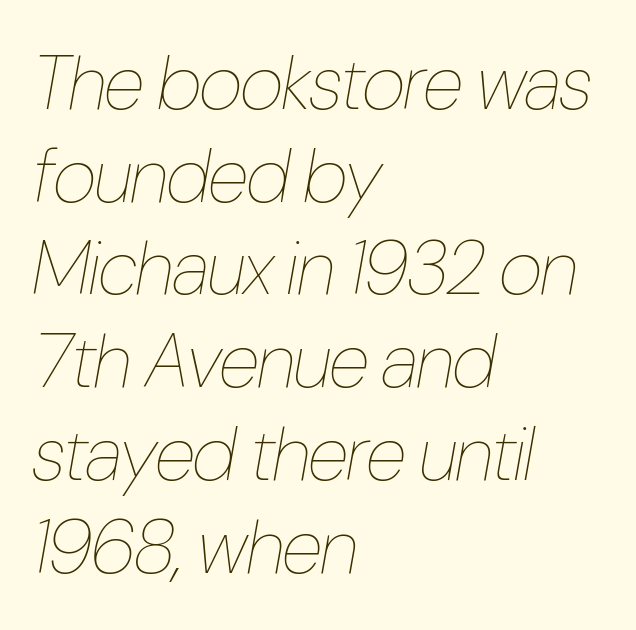
Weight: not bold — regular or lighter. The face used here is proportionally spaced, like ordinary book or web type. Words appear dense and cohesive because spacing is normal. All the whitespace from short lines collects on the right. Quick note: italic.
